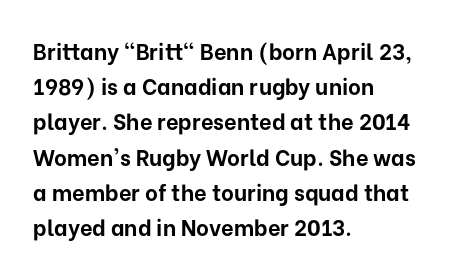
{"italic": "no", "bold": "yes", "underline": "no", "align": "left", "line_spacing": "normal", "line_spacing_ratio": 1.6, "letter_spacing": "normal", "letter_spacing_em": 0.0, "glyph_px": 22}
